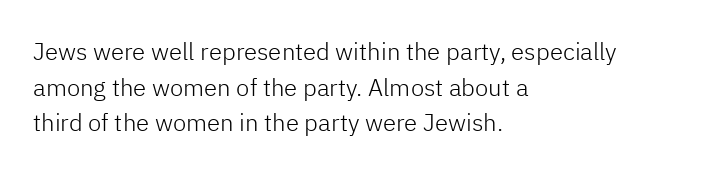
The image shows 24 px text type, upright; set left-aligned, normal line spacing (1.48x), normal letter spacing, not underlined.
